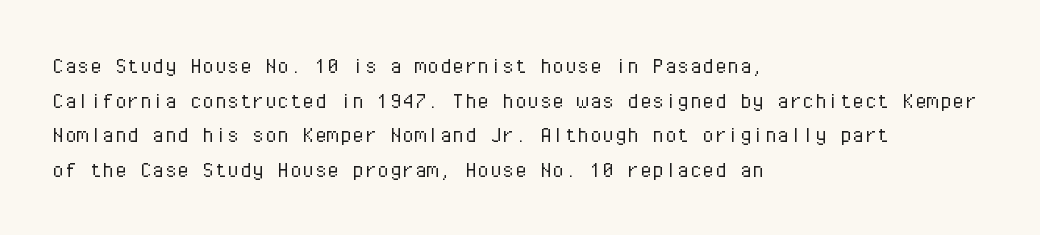
The image shows 25 px text type, upright; set left-aligned, normal line spacing (1.39x), normal letter spacing, not underlined.
